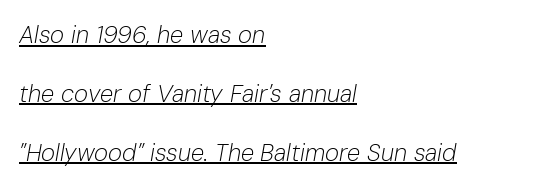
The lines are quadded left. No chunkiness to these letters — they're not bold. This block would shrink considerably if given ordinary leading; it's expanded now. You could call the tracking neutral — neither tight nor loose. The font's italic variant was chosen for this text. Has an underline been added? It has.
